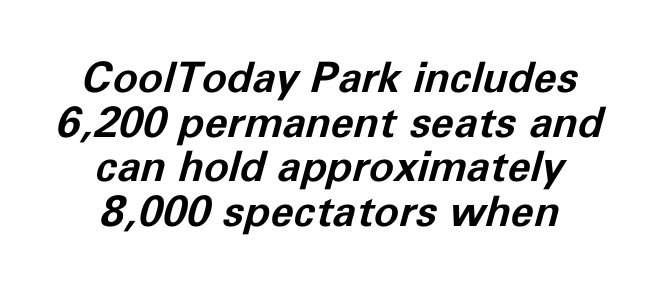
Honestly, the rows look squashed on top of each other. Leftover space on each line is divided equally before and after the words. Is the type slanted? Yes — the strokes lean at a clear angle. No word sits above an underline. Heavy-handed strokes throughout: this text is bold. Think of a printed novel: that variable character pitch is what you see here.
